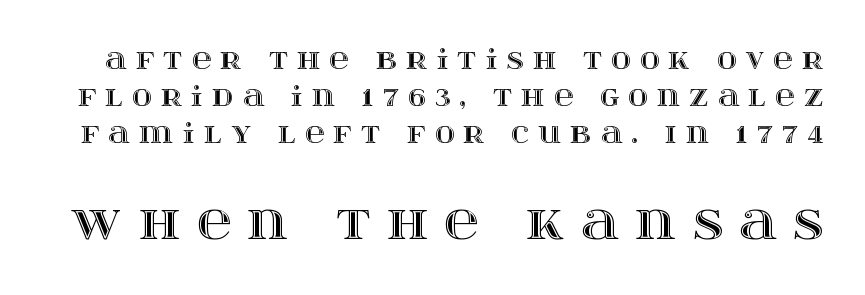
{"italic": "no", "width": "wide", "x_height": "large", "monospaced": "no", "underline": "no", "line_spacing": "normal", "line_spacing_ratio": 1.37, "letter_spacing": "wide", "letter_spacing_em": 0.34, "larger_block": "second", "size_ratio": 1.78, "glyph_px": 48}
